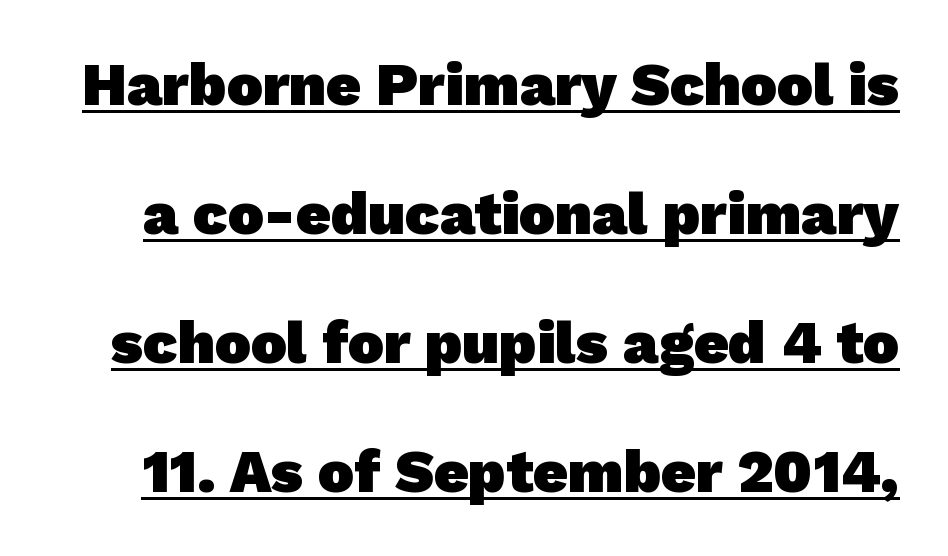
Do the characters align in a grid? No, the font is proportional. The rendered words wear a rule along their underside. The passage shown is emphatically bold. One glance says open: line gaps are wider than usual. How are the letters spaced? Ordinarily, with no added tracking.
